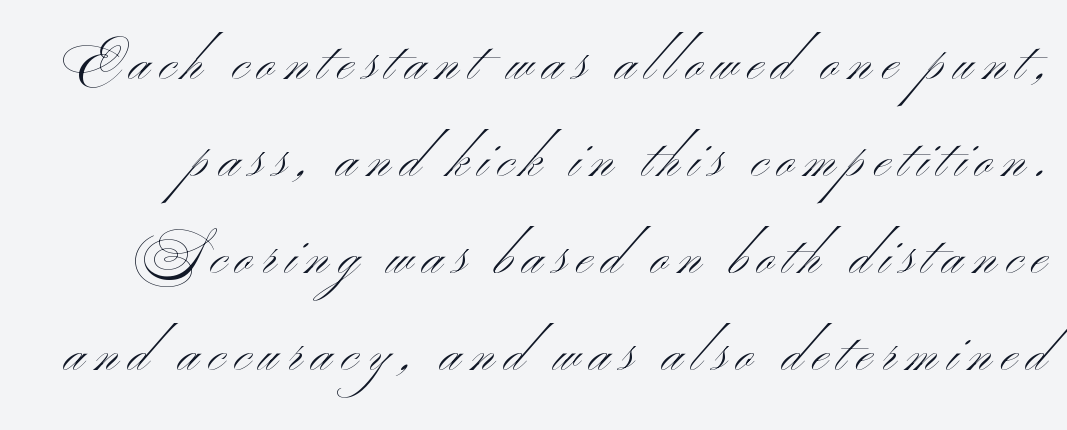
Q: Is the text bold? A: No.
Q: Is the text italic (slanted)? A: Yes.
Q: Is the typeface a serif or a sans-serif typeface? A: Sans-serif.
Q: Is the text underlined? A: No.
Q: Width (condensed, normal, or wide)? A: Wide.
Q: Stroke contrast? A: Medium.
Q: x-height? A: Small.
Q: Monospaced? A: No.
